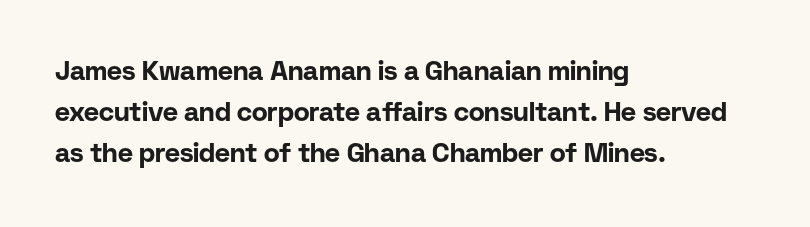
{"italic": "no", "bold": "yes", "underline": "no", "align": "left", "line_spacing": "normal", "line_spacing_ratio": 1.58, "letter_spacing": "normal", "letter_spacing_em": 0.0, "glyph_px": 26}
